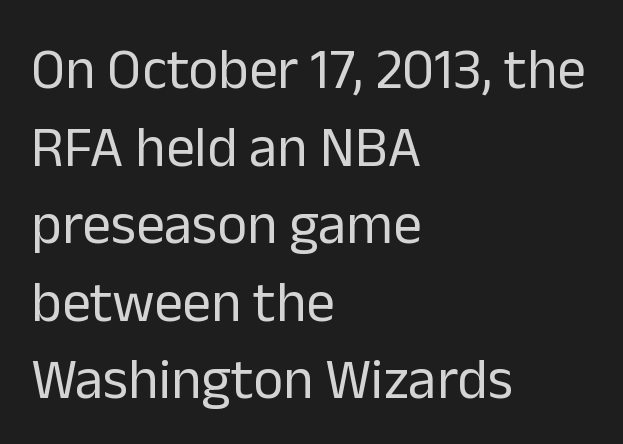
Q: Is the text bold? A: No.
Q: Is the text italic (slanted)? A: No, it is upright.
Q: Is the typeface a serif or a sans-serif typeface? A: Sans-serif.
Q: Is the text underlined? A: No.
Q: How is the paragraph aligned? A: Left-aligned.
Q: Is the spacing between letters normal or unusually wide? A: Normal.
Q: Is the spacing between lines tight, normal or loose? A: Normal.
Q: Width (condensed, normal, or wide)? A: Normal.
Q: Stroke contrast? A: Low.
Q: x-height? A: Medium.
Q: Monospaced? A: No.
